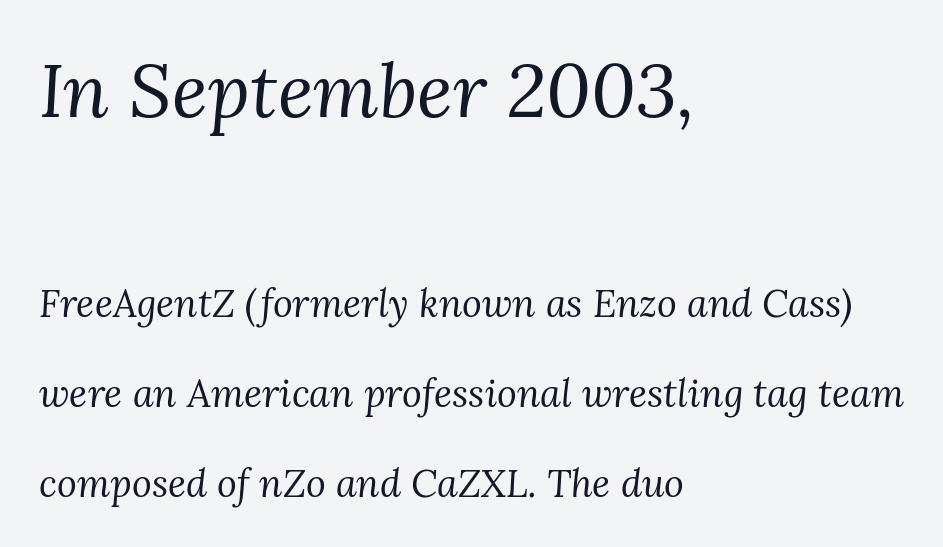
The vertical gap from one line to the next is large. The passage shown begins with its larger block and ends with its smaller one. Tracking here is standard; glyphs follow each other at the usual distance. The setting favours the left margin, as ordinary paragraphs usually do.
